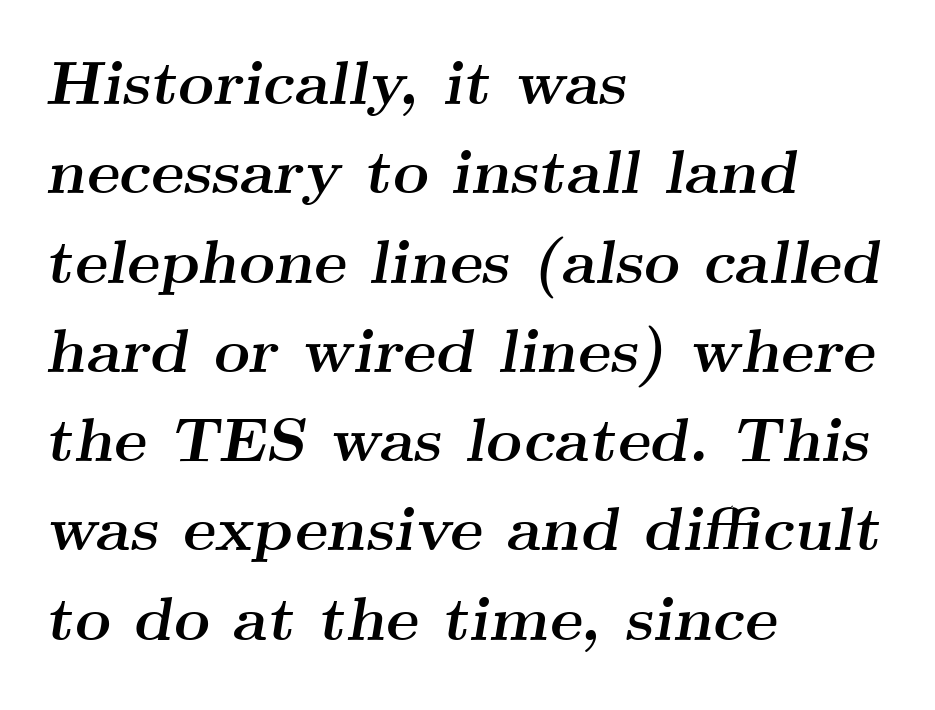
These lines sit exactly where default settings would place them. Inter-character spacing is left at the font's built-in metrics. There's an unmistakable incline to the writing here. The lines in this sample share a left origin and differ only in where they stop. The space beneath each line is pristine and unruled. Serif or sans? Serif — the stroke terminals have little feet.
